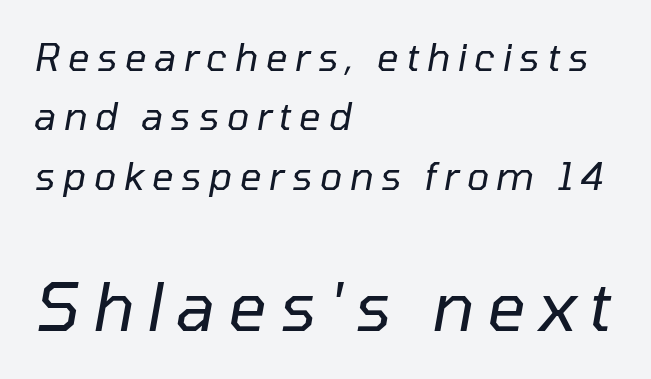
The image shows 67 px regular-weight type, italic (leaning right); set left-aligned, normal line spacing (1.56x), not underlined; the second (bottom) block is 1.76x larger; low stroke contrast and a medium x-height.
